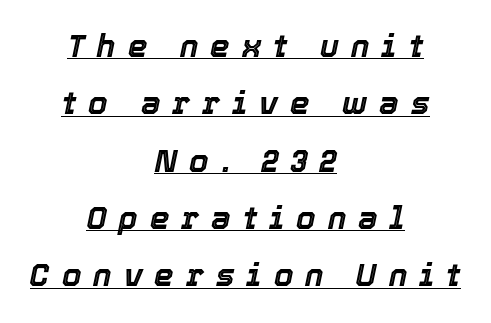
Is the block centered? Yes — each line is placed symmetrically about the middle. Rendered with sloped, italic letterforms. The line texture is sparse and dotted thanks to wide tracking. Spacing verdict: proportional, widths tailored to each character. The typesetter has applied underlining to the passage shown.
